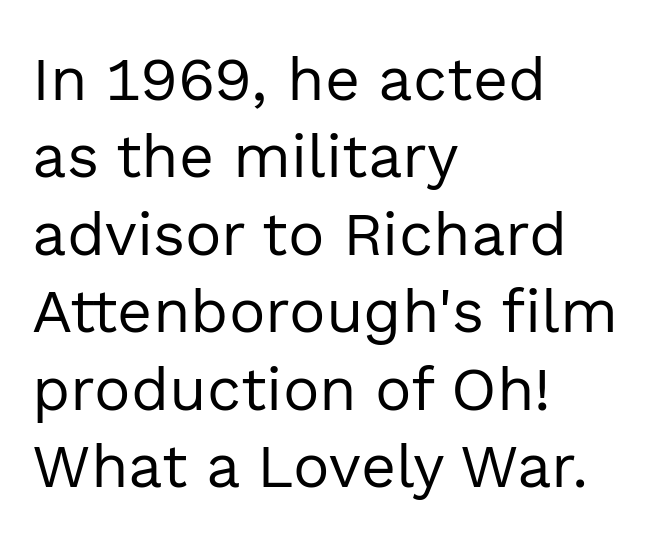
Q: Is the text bold? A: No.
Q: Is the text italic (slanted)? A: No, it is upright.
Q: Is the typeface a serif or a sans-serif typeface? A: Sans-serif.
Q: Is the text underlined? A: No.
Q: How is the paragraph aligned? A: Left-aligned.
Q: Is the spacing between letters normal or unusually wide? A: Normal.
Q: Is the spacing between lines tight, normal or loose? A: Normal.
Q: Width (condensed, normal, or wide)? A: Normal.
Q: x-height? A: Medium.
Q: Monospaced? A: No.
